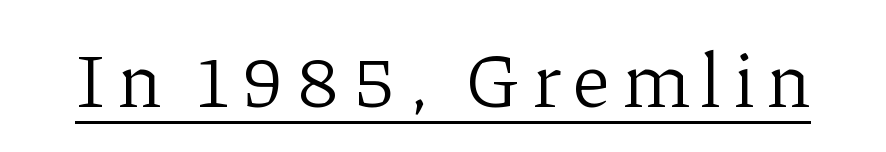
The image shows 77 px light serif type, upright; set underlined; low stroke contrast and a medium x-height.
